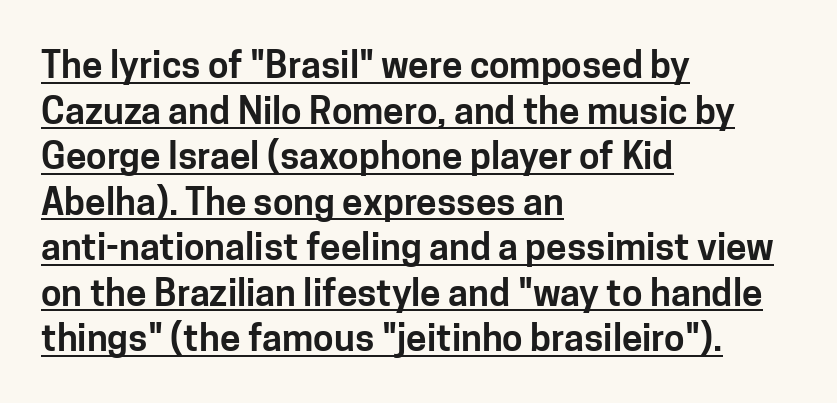
{"serif": "no", "italic": "no", "width": "normal", "stroke_contrast": "low", "x_height": "medium", "monospaced": "no", "underline": "yes", "align": "left", "line_spacing_ratio": 1.23, "letter_spacing": "normal", "letter_spacing_em": 0.0, "glyph_px": 37}
